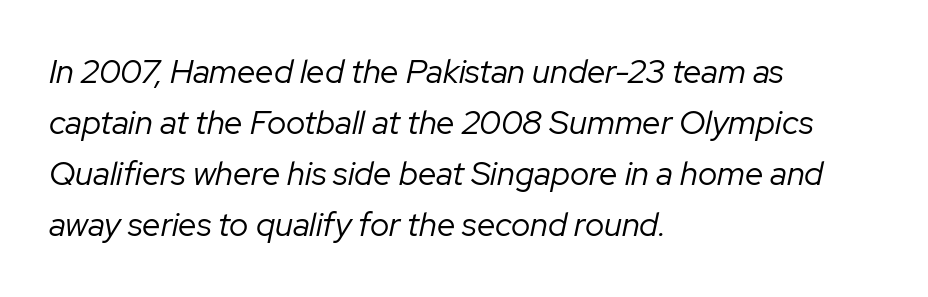
{"italic": "yes", "lean": "right", "slant_degrees": 12, "bold": "no", "weight": "regular", "width": "normal", "stroke_contrast": "low", "x_height": "medium", "monospaced": "no", "underline": "no", "align": "left", "line_spacing": "normal", "line_spacing_ratio": 1.55, "letter_spacing": "normal", "letter_spacing_em": 0.0, "glyph_px": 33}
